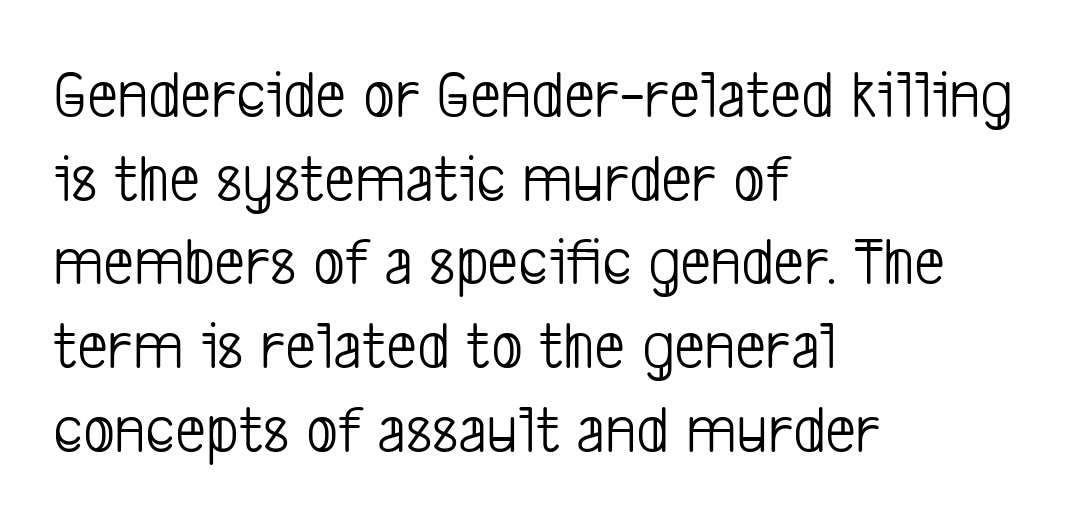
The image shows 68 px light, condensed sans-serif type; set left-aligned, line spacing 1.23x, normal letter spacing, not underlined; low stroke contrast and a medium x-height.
